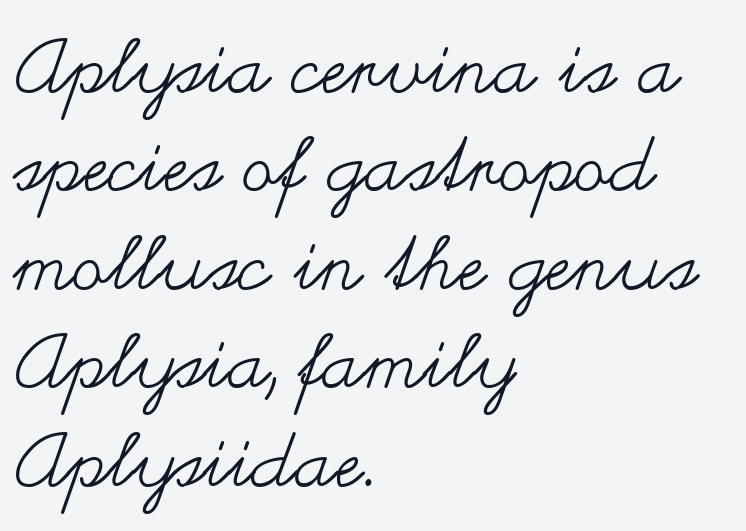
Q: Is the text bold? A: No.
Q: Is the text italic (slanted)? A: Yes.
Q: Is the text underlined? A: No.
Q: How is the paragraph aligned? A: Left-aligned.
Q: Is the spacing between letters normal or unusually wide? A: Normal.
Q: Is the spacing between lines tight, normal or loose? A: Normal.
Q: Width (condensed, normal, or wide)? A: Wide.
Q: Stroke contrast? A: Medium.
Q: x-height? A: Small.
Q: Monospaced? A: No.
